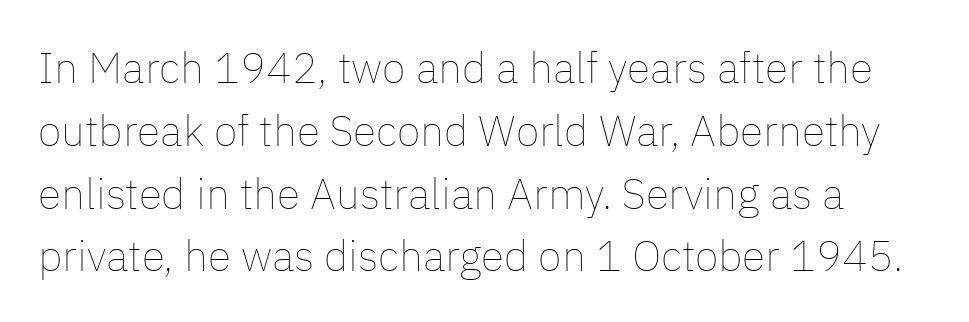
The image shows 43 px thin type, upright; set normal line spacing (1.46x), normal letter spacing, not underlined; low stroke contrast and a medium x-height.
